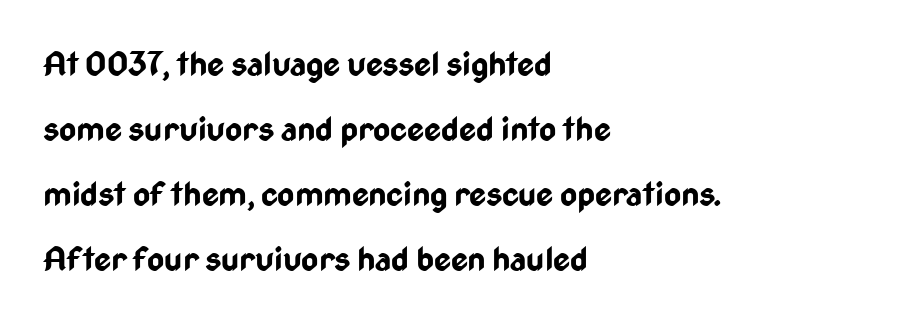
Q: Is the text bold? A: Yes.
Q: Is the text italic (slanted)? A: No, it is upright.
Q: Is the typeface a serif or a sans-serif typeface? A: Sans-serif.
Q: Is the text underlined? A: No.
Q: How is the paragraph aligned? A: Left-aligned.
Q: Is the spacing between letters normal or unusually wide? A: Normal.
Q: Is the spacing between lines tight, normal or loose? A: Loose.
Q: Width (condensed, normal, or wide)? A: Condensed.
Q: Stroke contrast? A: Low.
Q: x-height? A: Medium.
Q: Monospaced? A: No.
